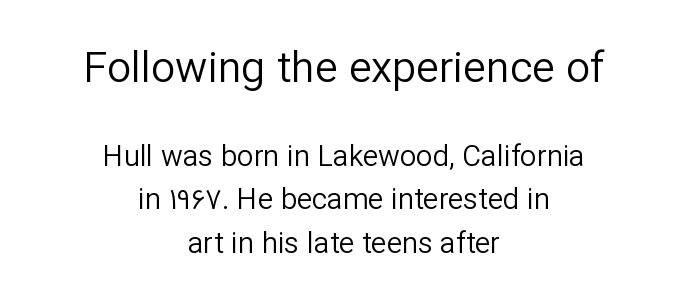
The image shows 43 px regular-weight sans-serif type, upright; set centered, normal line spacing (1.5x), normal letter spacing, not underlined; the first (top) block is 1.48x larger; low stroke contrast and a medium x-height.
